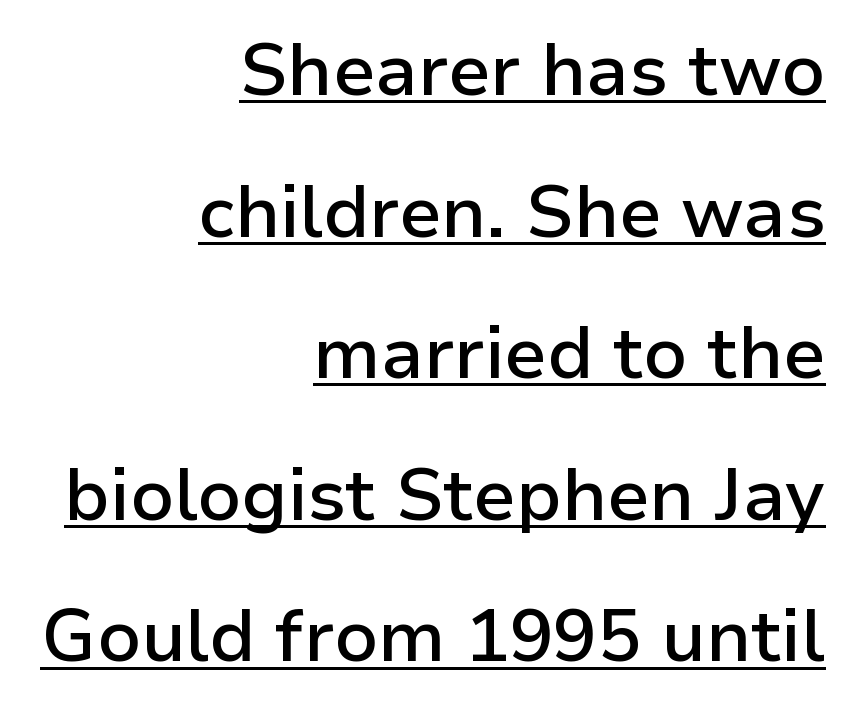
The image shows 73 px semibold sans-serif type, upright; set right-aligned, loose line spacing (1.94x), normal letter spacing, underlined; low stroke contrast and a medium x-height.
